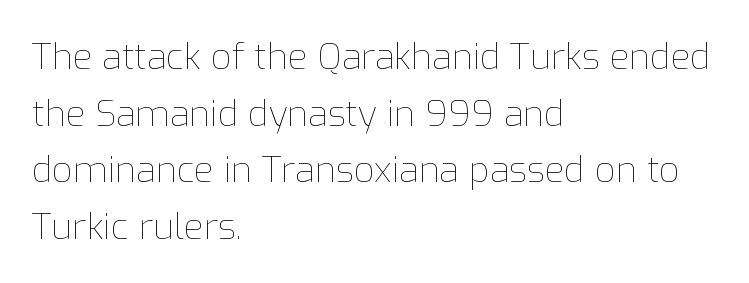
The image shows 36 px thin type, upright; set left-aligned, normal line spacing (1.57x), normal letter spacing, not underlined; low stroke contrast and a medium x-height.
